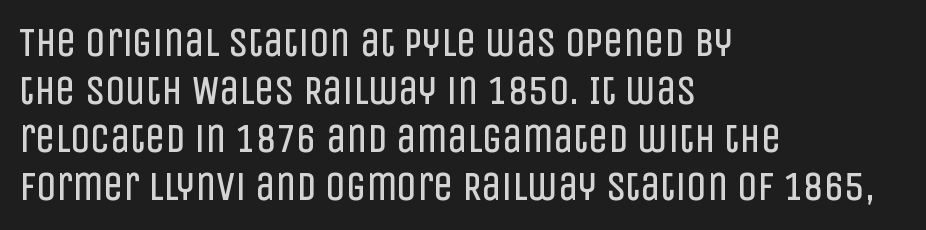
Caption: face not bold, strokes unweighted. Nobody touched the tracking dial on this one. A student would call this left alignment; a typographer would say flush left, rag right. This sample has the flowing, uneven cadence of proportional lettering. The lettering stays uniformly vertical, giving the passage a roman look.
